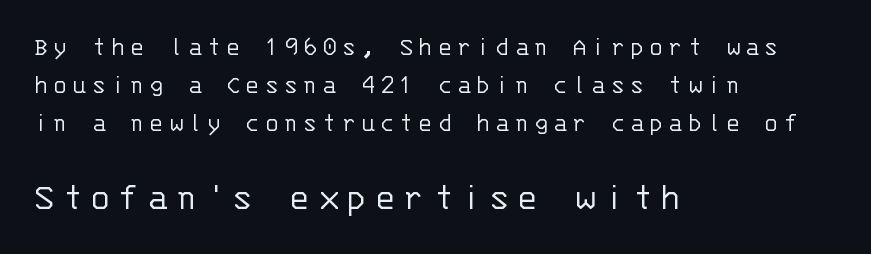
The image shows 40 px light sans-serif type, upright, monospaced; set left-aligned, normal line spacing (1.4x), unusually wide letter spacing (+0.22 em), not underlined; the second (bottom) block is 1.48x larger; low stroke contrast and a large x-height.
